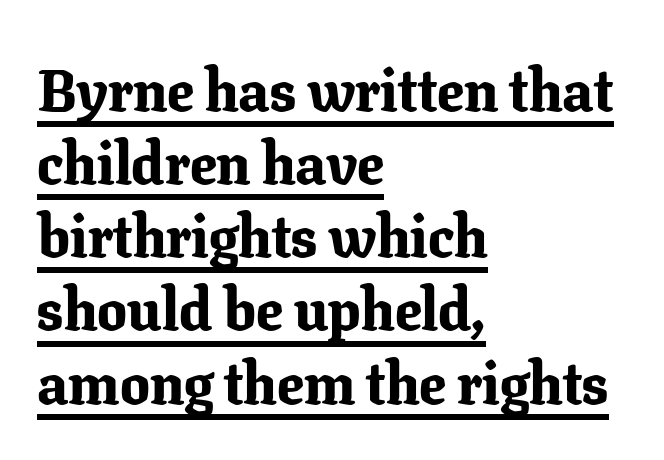
{"serif": "yes", "italic": "no", "bold": "yes", "weight": "bold", "width": "normal", "stroke_contrast": "low", "x_height": "medium", "monospaced": "no", "underline": "yes", "align": "left", "line_spacing_ratio": 1.24, "letter_spacing": "normal", "letter_spacing_em": 0.0, "glyph_px": 59}
